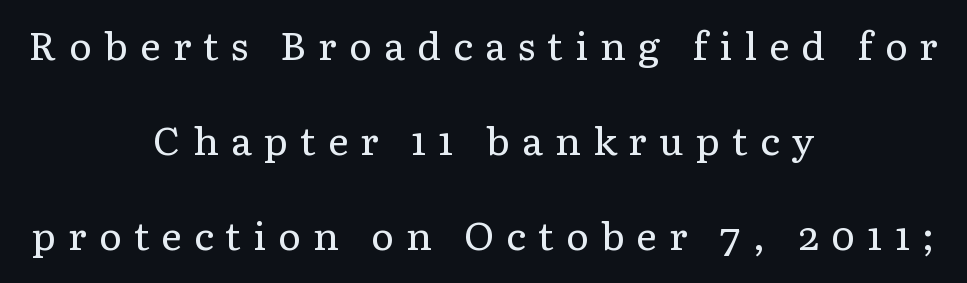
{"serif": "yes", "italic": "no", "bold": "no", "weight": "regular", "width": "normal", "stroke_contrast": "low", "x_height": "medium", "monospaced": "no", "underline": "no", "align": "center", "line_spacing": "loose", "line_spacing_ratio": 2.44, "letter_spacing": "wide", "letter_spacing_em": 0.31, "glyph_px": 39}
